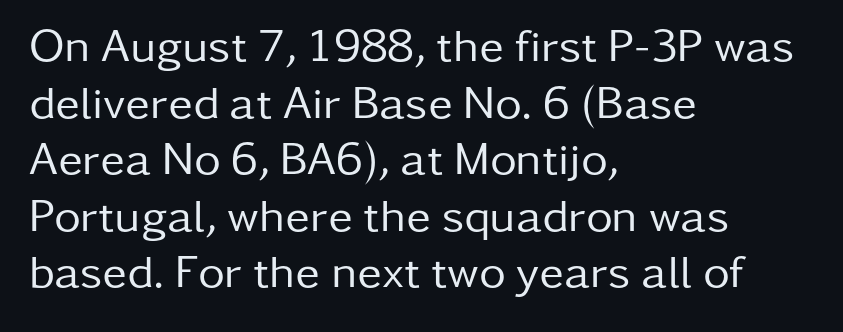
The image shows 46 px regular-weight sans-serif type, upright; set left-aligned, line spacing 1.23x, normal letter spacing, not underlined; low stroke contrast and a medium x-height.
